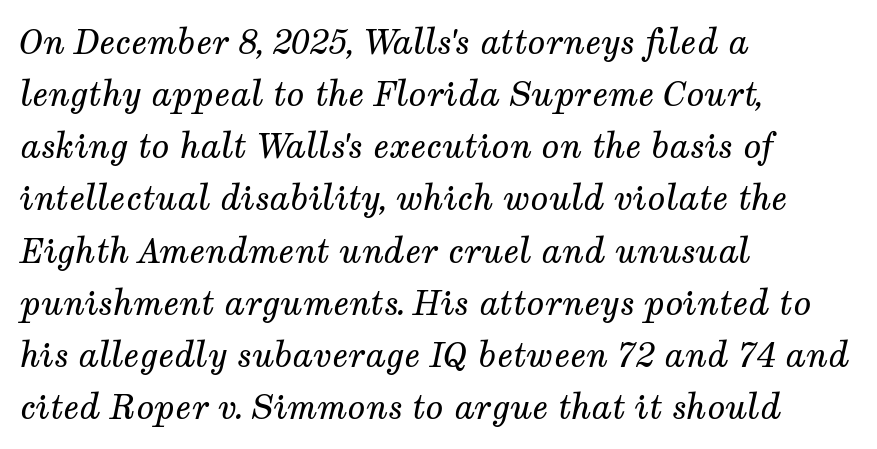
The face used here is proportionally spaced, like ordinary book or web type. The space between consecutive lines is moderate. Slant detected: the letters are inclined. Check where the strokes stop: tiny serifs finish them off. Characters follow at the spacing the type designer built in. The passage shown is not bold in any degree.
